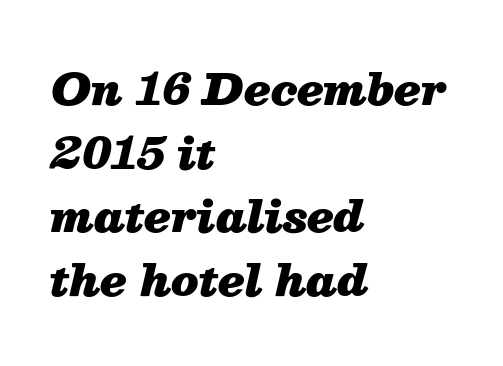
The image shows 43 px heavy type, italic (leaning right); set left-aligned, normal line spacing (1.48x), normal letter spacing, not underlined; medium stroke contrast and a medium x-height.
